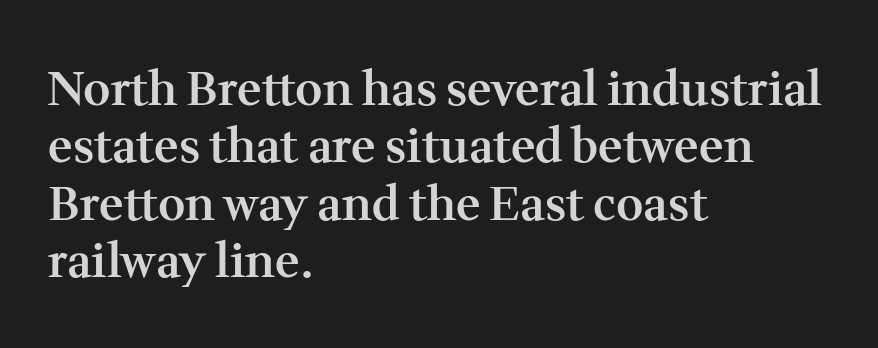
{"serif": "yes", "italic": "no", "bold": "semi", "weight": "semibold", "width": "normal", "stroke_contrast": "medium", "x_height": "medium", "monospaced": "no", "underline": "no", "align": "left", "line_spacing_ratio": 1.22, "letter_spacing": "normal", "letter_spacing_em": 0.0, "glyph_px": 47}
